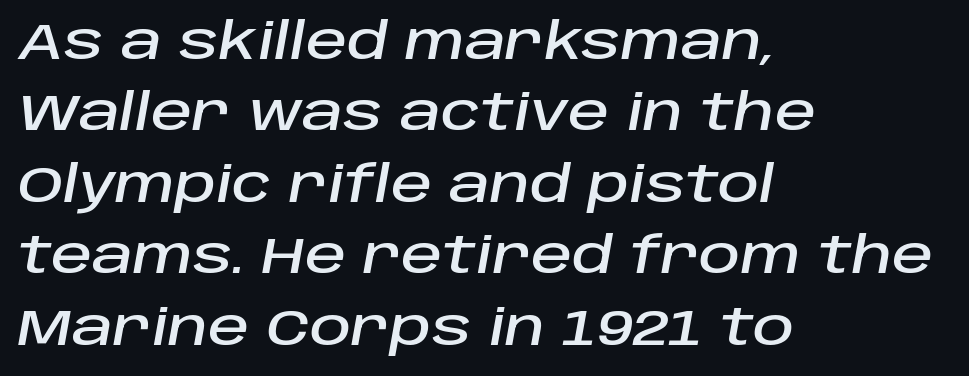
Q: Is the text italic (slanted)? A: Yes, it leans right by about 10 degrees.
Q: Is the text underlined? A: No.
Q: How is the paragraph aligned? A: Left-aligned.
Q: Is the spacing between letters normal or unusually wide? A: Normal.
Q: Is the spacing between lines tight, normal or loose? A: Normal.
Q: Width (condensed, normal, or wide)? A: Normal.
Q: Stroke contrast? A: Low.
Q: x-height? A: Large.
Q: Monospaced? A: No.
